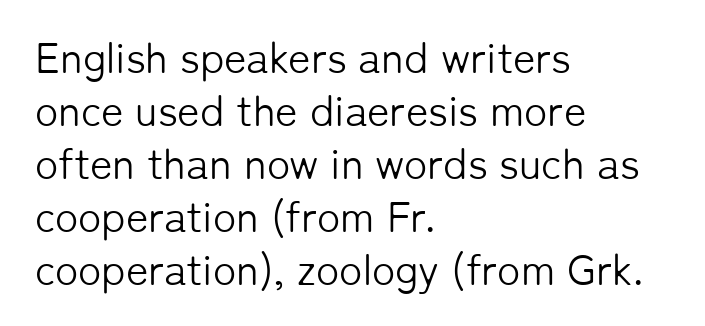
Q: Is the text bold? A: No.
Q: Is the text italic (slanted)? A: No, it is upright.
Q: Is the typeface a serif or a sans-serif typeface? A: Sans-serif.
Q: Is the text underlined? A: No.
Q: How is the paragraph aligned? A: Left-aligned.
Q: Is the spacing between letters normal or unusually wide? A: Normal.
Q: Width (condensed, normal, or wide)? A: Normal.
Q: Stroke contrast? A: Low.
Q: x-height? A: Medium.
Q: Monospaced? A: No.
